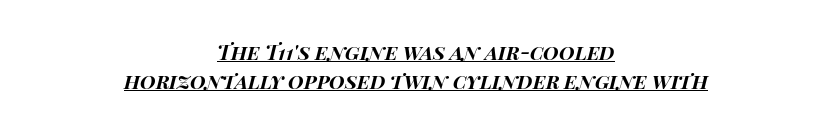
{"italic": "yes", "lean": "right", "slant_degrees": 14, "bold": "yes", "underline": "yes", "align": "center", "line_spacing": "normal", "line_spacing_ratio": 1.46, "letter_spacing": "normal", "letter_spacing_em": 0.0, "glyph_px": 20}
